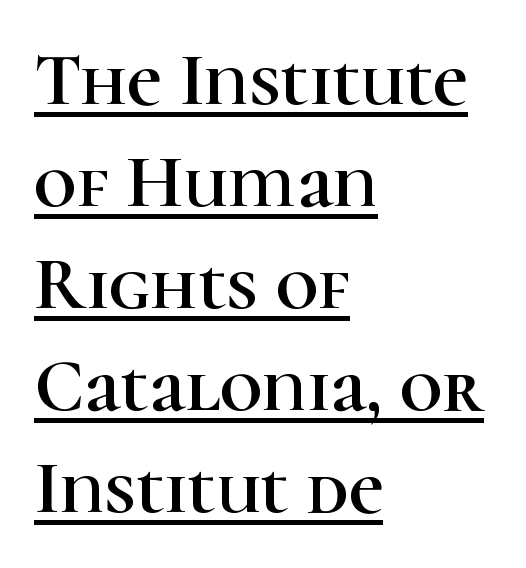
{"serif": "yes", "italic": "no", "width": "normal", "stroke_contrast": "high", "x_height": "medium", "monospaced": "no", "underline": "yes", "align": "left", "line_spacing": "normal", "line_spacing_ratio": 1.36, "letter_spacing": "normal", "letter_spacing_em": 0.0, "glyph_px": 75}
